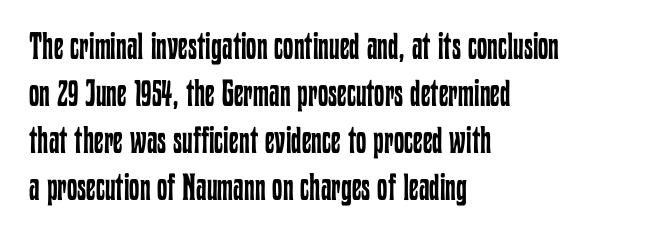
Q: Is the text bold? A: No.
Q: Is the text italic (slanted)? A: No, it is upright.
Q: Is the text underlined? A: No.
Q: How is the paragraph aligned? A: Left-aligned.
Q: Is the spacing between letters normal or unusually wide? A: Normal.
Q: Is the spacing between lines tight, normal or loose? A: Normal.
Q: Width (condensed, normal, or wide)? A: Condensed.
Q: Stroke contrast? A: Low.
Q: x-height? A: Medium.
Q: Monospaced? A: No.
